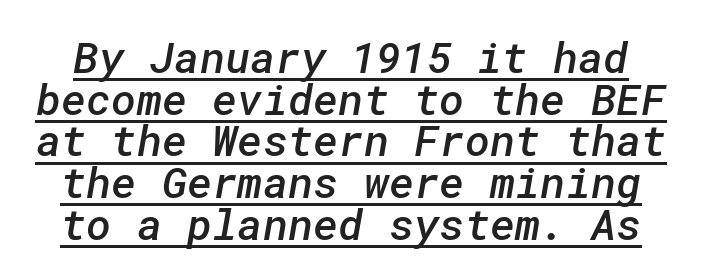
The image shows 43 px semibold sans-serif type; set tight line spacing (0.97x), normal letter spacing, underlined; low stroke contrast and a medium x-height.
